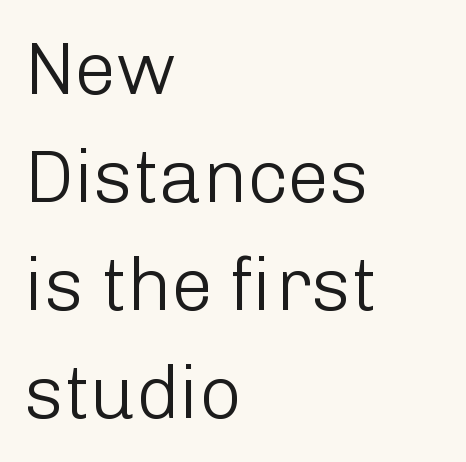
The space beneath each line is pristine and unruled. The tracking reads as untouched default to a designer's eye. The lettering holds an erect, upright posture throughout. In CSS terms this would be text-align: left. Stems here are at most as thick as an everyday book face. The face used here is proportionally spaced, like ordinary book or web type.
